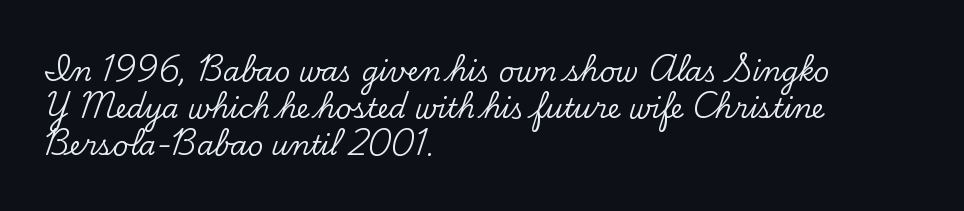
A typesetter would call this zero additional tracking. Notice how descenders clear the ascenders below comfortably — that's standard leading. Letters rest on an invisible, unmarked baseline.
